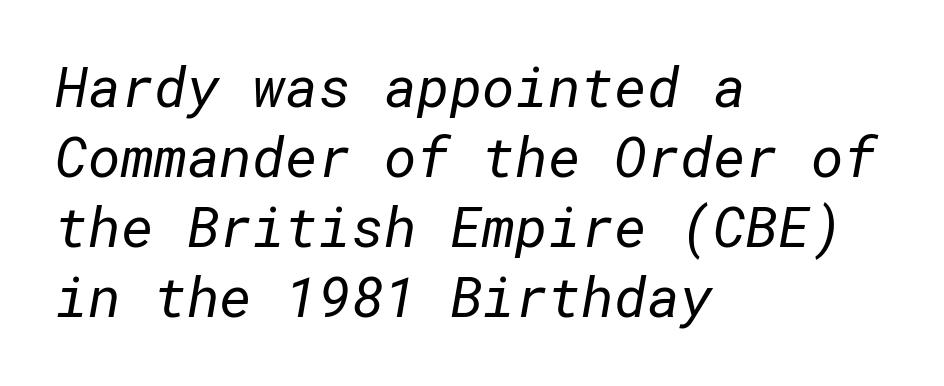
The image shows 56 px regular-weight sans-serif type; set left-aligned, normal line spacing (1.25x), normal letter spacing, not underlined; low stroke contrast and a medium x-height.
